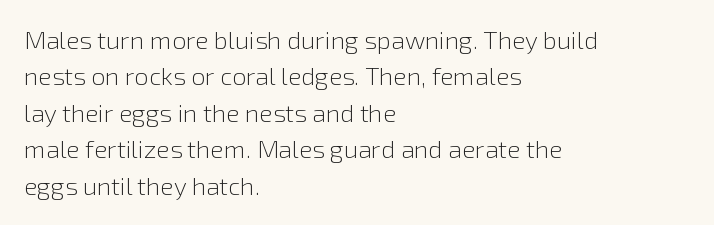
{"italic": "no", "bold": "no", "underline": "no", "align": "left", "line_spacing": "normal", "line_spacing_ratio": 1.46, "letter_spacing": "normal", "letter_spacing_em": 0.0, "glyph_px": 25}
